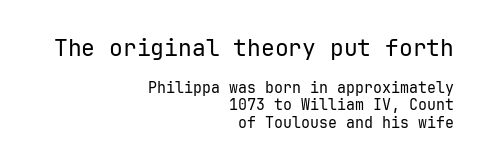
{"italic": "no", "bold": "no", "underline": "no", "align": "right", "line_spacing_ratio": 1.16, "letter_spacing": "normal", "letter_spacing_em": 0.0, "larger_block": "first", "size_ratio": 1.53, "glyph_px": 23}
